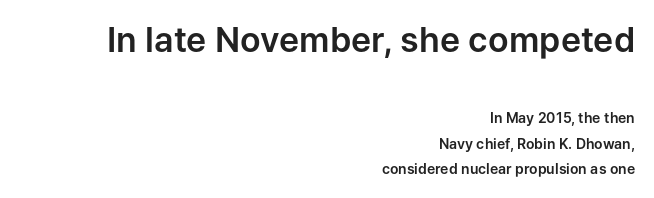
Q: Is the text italic (slanted)? A: No, it is upright.
Q: Is the typeface a serif or a sans-serif typeface? A: Sans-serif.
Q: Is the text underlined? A: No.
Q: How is the paragraph aligned? A: Right-aligned.
Q: Is the spacing between letters normal or unusually wide? A: Normal.
Q: Which block of text is set in a larger size, the first (top) or the second (bottom)? A: The first (top) one.
Q: Width (condensed, normal, or wide)? A: Normal.
Q: Stroke contrast? A: Low.
Q: x-height? A: Medium.
Q: Monospaced? A: No.
